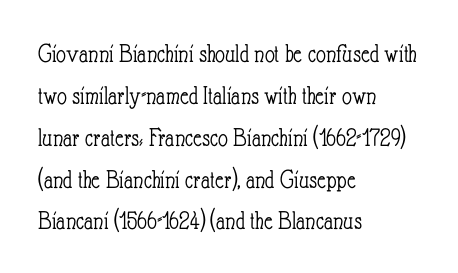
Q: Is the text bold? A: No.
Q: Is the text italic (slanted)? A: No, it is upright.
Q: Is the text underlined? A: No.
Q: How is the paragraph aligned? A: Left-aligned.
Q: Is the spacing between letters normal or unusually wide? A: Normal.
Q: Is the spacing between lines tight, normal or loose? A: Normal.
